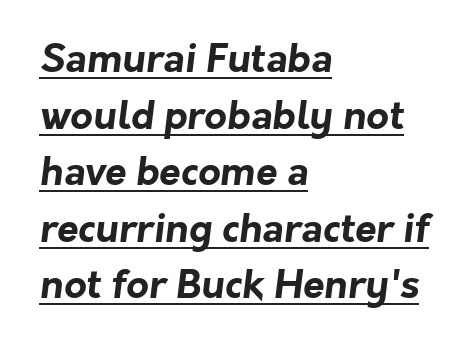
{"serif": "no", "bold": "yes", "weight": "bold", "width": "normal", "stroke_contrast": "low", "x_height": "medium", "monospaced": "no", "underline": "yes", "align": "left", "line_spacing": "normal", "line_spacing_ratio": 1.45, "letter_spacing": "normal", "letter_spacing_em": 0.0, "glyph_px": 39}
